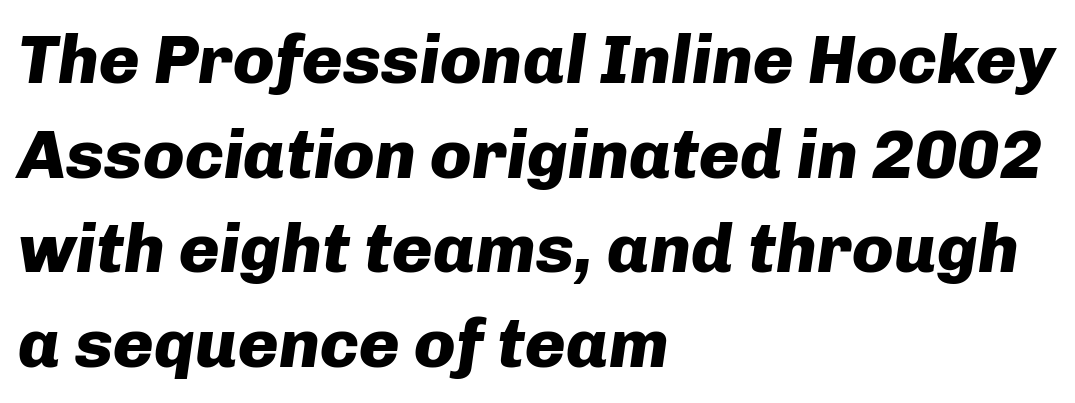
The passage shown is typed in a proportional face where columns would drift. Default kerning and tracking; the words read as compact shapes. Every row of glyphs begins at an identical x-position on the left. Chunky letters — that's bold for sure.
